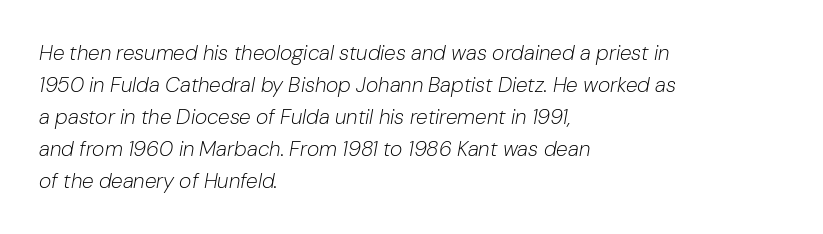
{"italic": "yes", "lean": "right", "slant_degrees": 10, "bold": "no", "underline": "no", "align": "left", "line_spacing": "normal", "line_spacing_ratio": 1.52, "letter_spacing": "normal", "letter_spacing_em": 0.0, "glyph_px": 21}
